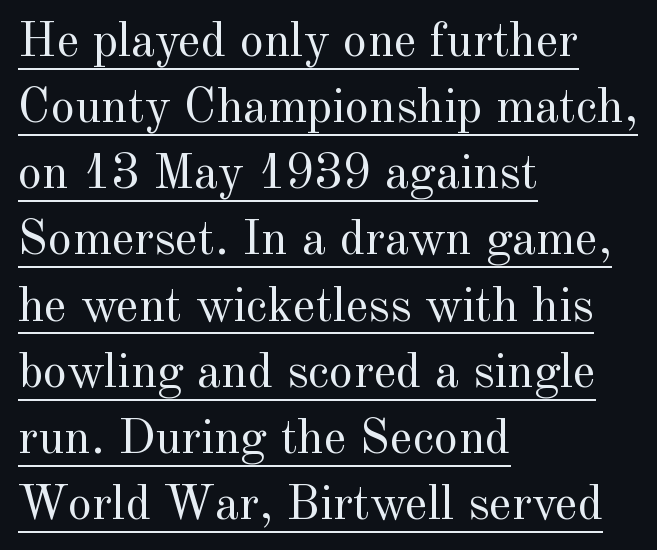
{"serif": "yes", "italic": "no", "bold": "no", "weight": "regular", "width": "normal", "x_height": "small", "monospaced": "no", "underline": "yes", "align": "left", "line_spacing": "normal", "line_spacing_ratio": 1.35, "letter_spacing": "normal", "letter_spacing_em": 0.0, "glyph_px": 49}
